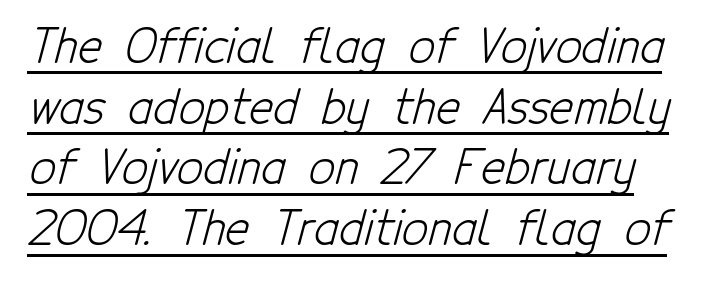
Q: Is the text bold? A: No.
Q: Is the typeface a serif or a sans-serif typeface? A: Sans-serif.
Q: Is the text underlined? A: Yes.
Q: Is the spacing between letters normal or unusually wide? A: Normal.
Q: Is the spacing between lines tight, normal or loose? A: Normal.
Q: Width (condensed, normal, or wide)? A: Condensed.
Q: Stroke contrast? A: Low.
Q: x-height? A: Medium.
Q: Monospaced? A: No.
